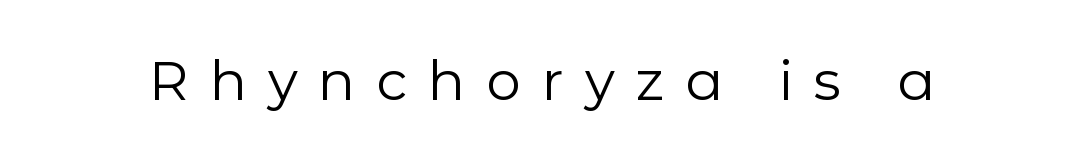
Q: Is the text bold? A: No.
Q: Is the text italic (slanted)? A: No, it is upright.
Q: Is the typeface a serif or a sans-serif typeface? A: Sans-serif.
Q: Is the text underlined? A: No.
Q: Is the spacing between letters normal or unusually wide? A: Unusually wide.
Q: Width (condensed, normal, or wide)? A: Normal.
Q: Stroke contrast? A: Low.
Q: x-height? A: Medium.
Q: Monospaced? A: No.
